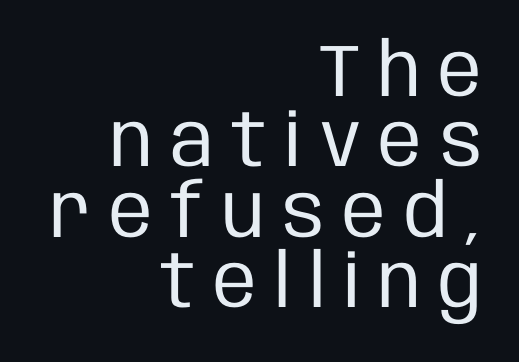
The image shows 74 px regular-weight, condensed sans-serif type, upright; set right-aligned, tight line spacing (0.95x), unusually wide letter spacing (+0.24 em), not underlined; low stroke contrast and a large x-height.
